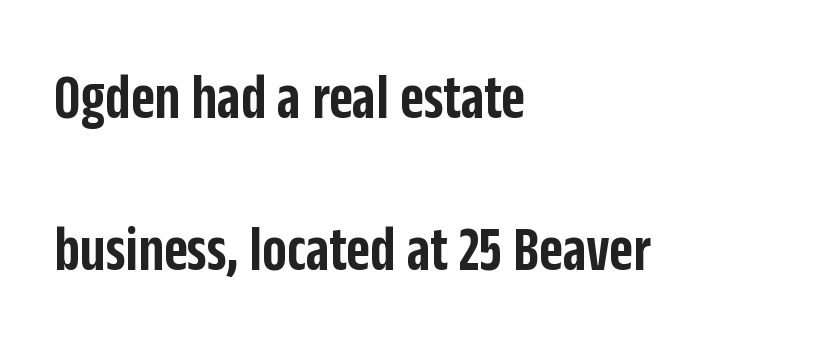
Q: Is the text bold? A: Semi-bold.
Q: Is the text italic (slanted)? A: No, it is upright.
Q: Is the typeface a serif or a sans-serif typeface? A: Sans-serif.
Q: Is the text underlined? A: No.
Q: How is the paragraph aligned? A: Left-aligned.
Q: Is the spacing between letters normal or unusually wide? A: Normal.
Q: Is the spacing between lines tight, normal or loose? A: Loose.
Q: Width (condensed, normal, or wide)? A: Condensed.
Q: Stroke contrast? A: Low.
Q: x-height? A: Large.
Q: Monospaced? A: No.
